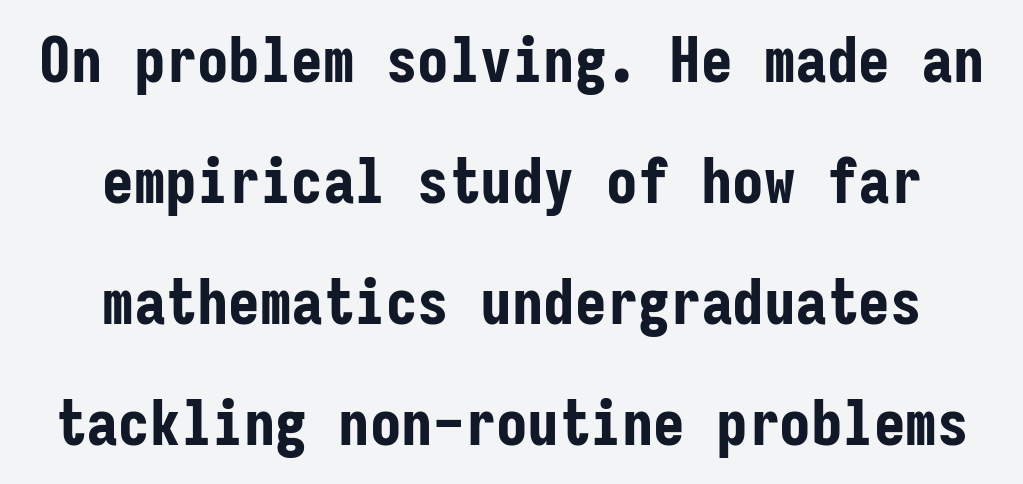
{"serif": "no", "italic": "no", "bold": "yes", "weight": "bold", "width": "condensed", "stroke_contrast": "low", "x_height": "medium", "monospaced": "yes", "underline": "no", "align": "center", "line_spacing": "loose", "line_spacing_ratio": 1.92, "letter_spacing": "normal", "letter_spacing_em": 0.0, "glyph_px": 63}
